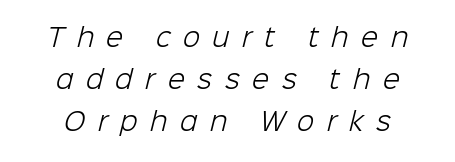
Between one letter and the next there's a generous, obvious gap. No heavy texture on the line: the type isn't bold. In terms of leading, this rendering sits right in the middle. The strip under each line holds only bare page.
